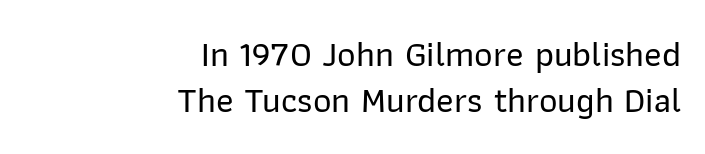
The image shows 36 px sans-serif type, upright; set right-aligned, normal line spacing (1.28x), normal letter spacing, not underlined; low stroke contrast and a medium x-height.
